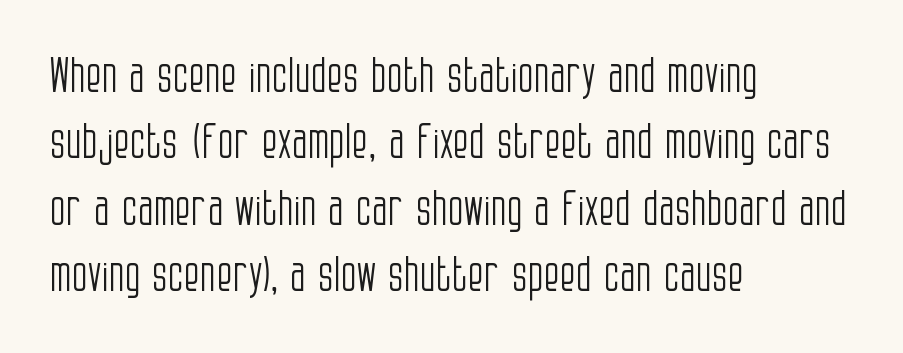
The image shows 47 px light, condensed sans-serif type, upright; set left-aligned, normal line spacing (1.41x), normal letter spacing, not underlined; low stroke contrast and a large x-height.
